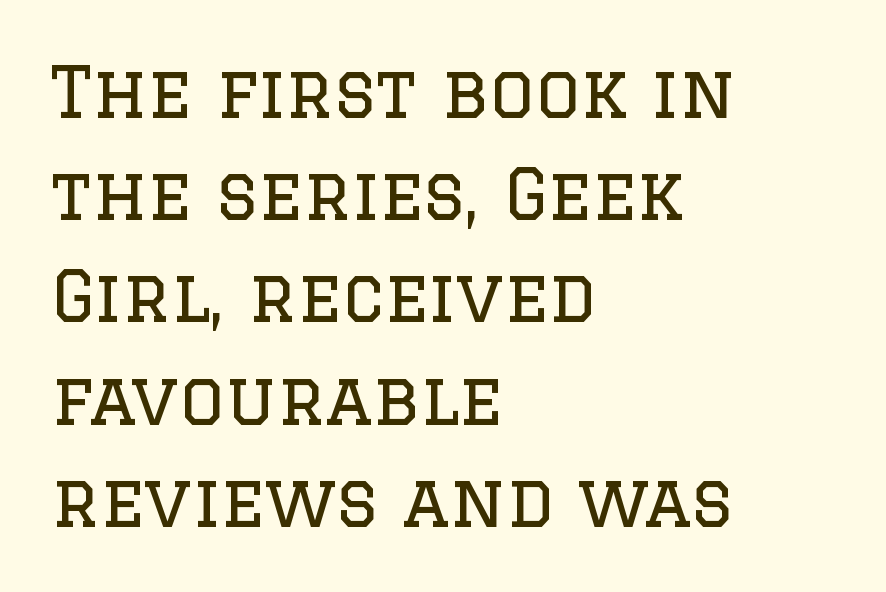
You could call the tracking neutral — neither tight nor loose. Type without underlining. The cut favours lightness, reaching ordinary text weight at its darkest. The passage shown is typed in a proportional face where columns would drift.
